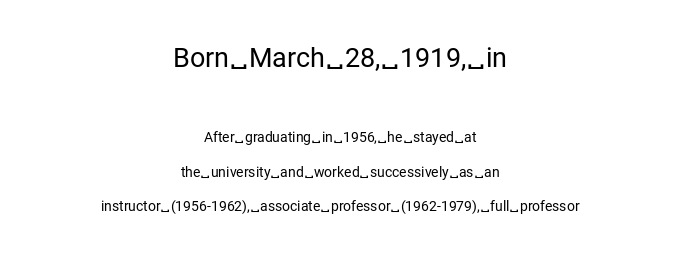
The image shows 27 px text type, upright; set centered, loose line spacing (2.47x), normal letter spacing, not underlined; the first (top) block is 1.93x larger.
